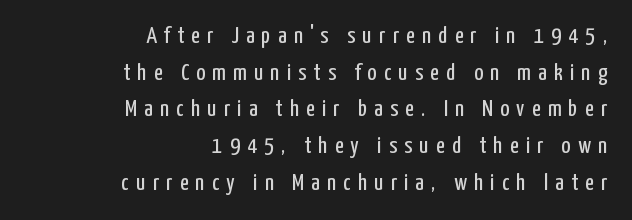
The strokes carry an ordinary text weight at most. Posture: upright roman. One-word summary of the alignment: right. The glyphs are unaccompanied by any horizontal stroke below them. Each new line begins a customary step beneath the previous one. Spacing between characters has been opened up far beyond the box default.
